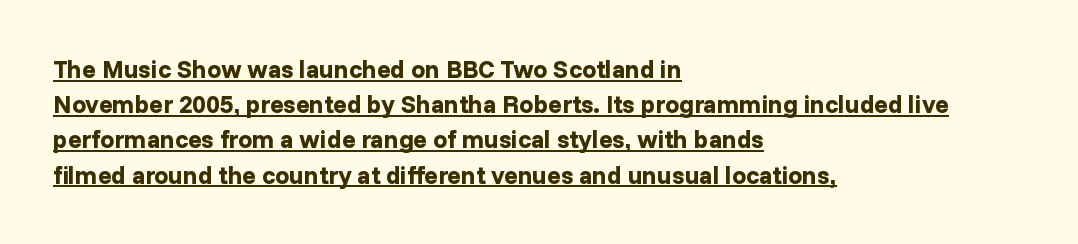
The image shows 25 px bold type, upright; set left-aligned, normal line spacing (1.41x), normal letter spacing, underlined.
